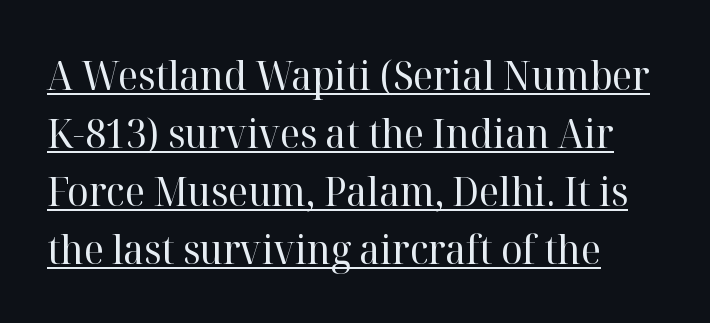
The image shows 40 px regular-weight serif type, upright; set left-aligned, normal line spacing (1.45x), normal letter spacing, underlined; high stroke contrast and a medium x-height.
